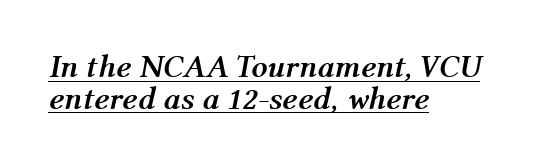
{"italic": "yes", "lean": "right", "slant_degrees": 12, "bold": "yes", "weight": "semibold", "width": "normal", "stroke_contrast": "medium", "x_height": "medium", "monospaced": "no", "underline": "yes", "align": "left", "line_spacing": "tight", "line_spacing_ratio": 0.99, "letter_spacing": "normal", "letter_spacing_em": 0.0, "glyph_px": 32}
